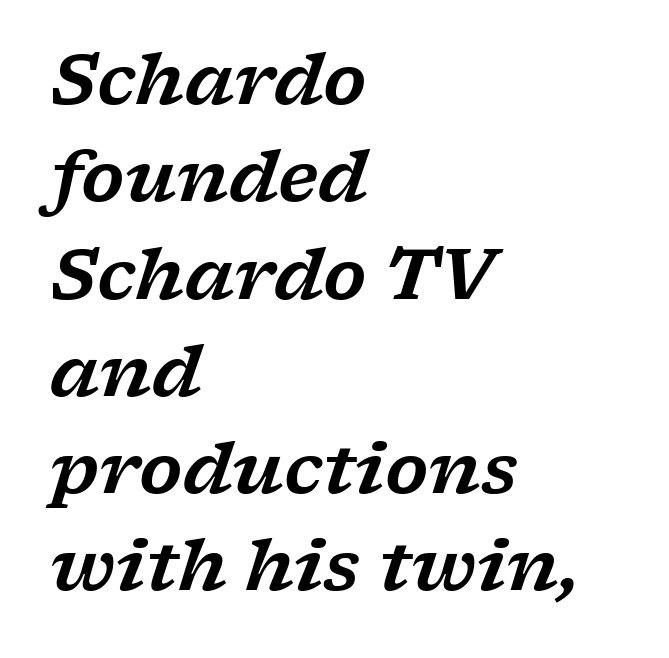
Q: Is the text italic (slanted)? A: Yes, it leans right by about 17 degrees.
Q: Is the typeface a serif or a sans-serif typeface? A: Serif.
Q: Is the text underlined? A: No.
Q: How is the paragraph aligned? A: Left-aligned.
Q: Is the spacing between letters normal or unusually wide? A: Normal.
Q: Is the spacing between lines tight, normal or loose? A: Normal.
Q: Width (condensed, normal, or wide)? A: Wide.
Q: Stroke contrast? A: Low.
Q: x-height? A: Medium.
Q: Monospaced? A: No.
